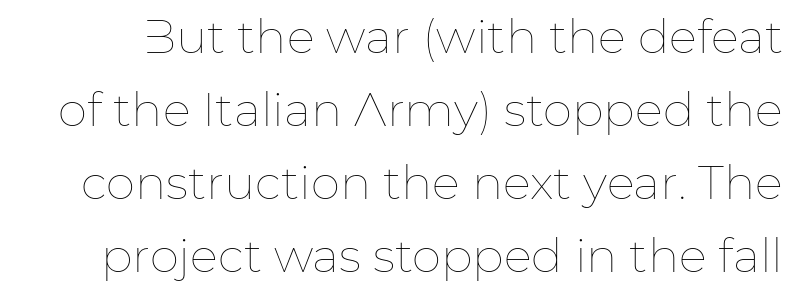
{"italic": "no", "bold": "no", "weight": "thin", "width": "normal", "stroke_contrast": "low", "x_height": "medium", "monospaced": "no", "underline": "no", "line_spacing": "normal", "line_spacing_ratio": 1.55, "letter_spacing": "normal", "letter_spacing_em": 0.0, "glyph_px": 47}
